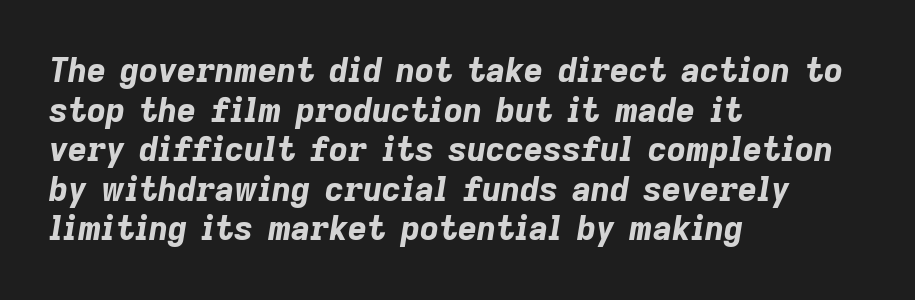
Q: Is the text bold? A: Yes.
Q: Is the text italic (slanted)? A: Yes, it leans right by about 9 degrees.
Q: Is the text underlined? A: No.
Q: How is the paragraph aligned? A: Left-aligned.
Q: Is the spacing between letters normal or unusually wide? A: Normal.
Q: Width (condensed, normal, or wide)? A: Normal.
Q: Stroke contrast? A: Low.
Q: x-height? A: Medium.
Q: Monospaced? A: No.
